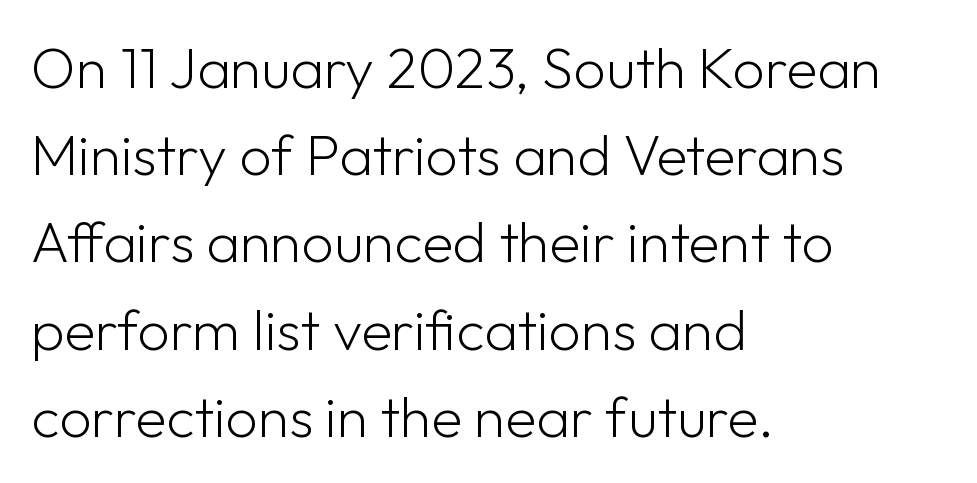
The image shows 57 px light sans-serif type, upright; set left-aligned, normal line spacing (1.53x), normal letter spacing, not underlined; low stroke contrast and a medium x-height.
